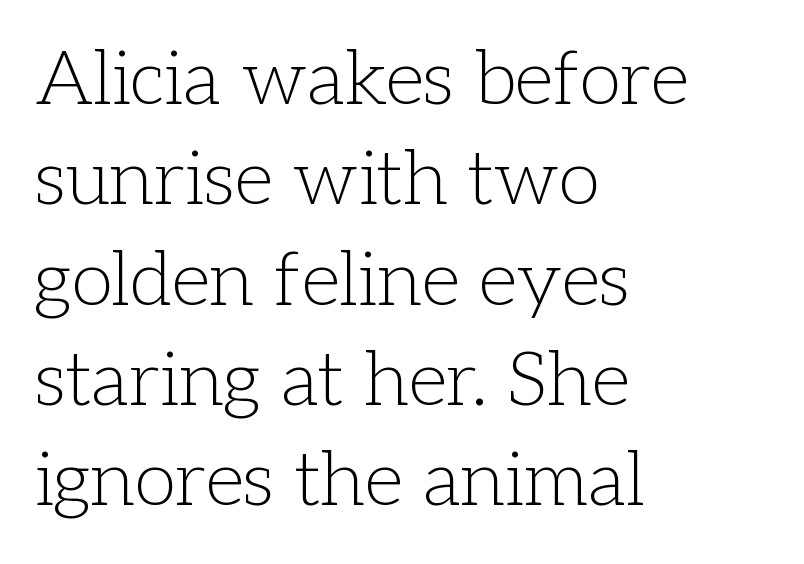
Q: Is the text bold? A: No.
Q: Is the text italic (slanted)? A: No, it is upright.
Q: Is the typeface a serif or a sans-serif typeface? A: Serif.
Q: Is the text underlined? A: No.
Q: How is the paragraph aligned? A: Left-aligned.
Q: Is the spacing between letters normal or unusually wide? A: Normal.
Q: Is the spacing between lines tight, normal or loose? A: Normal.
Q: Width (condensed, normal, or wide)? A: Normal.
Q: Stroke contrast? A: Low.
Q: x-height? A: Medium.
Q: Monospaced? A: No.
